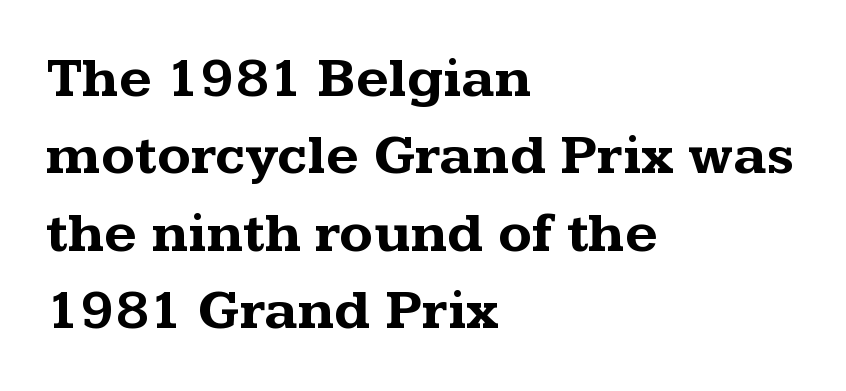
Q: Is the text bold? A: Yes.
Q: Is the text italic (slanted)? A: No, it is upright.
Q: Is the typeface a serif or a sans-serif typeface? A: Serif.
Q: Is the text underlined? A: No.
Q: How is the paragraph aligned? A: Left-aligned.
Q: Is the spacing between letters normal or unusually wide? A: Normal.
Q: Is the spacing between lines tight, normal or loose? A: Normal.
Q: Width (condensed, normal, or wide)? A: Wide.
Q: Stroke contrast? A: Medium.
Q: x-height? A: Medium.
Q: Monospaced? A: No.
